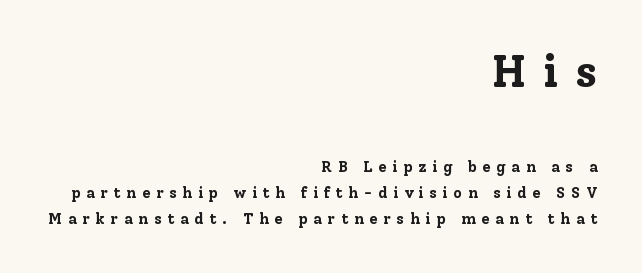
Q: Is the text bold? A: Yes.
Q: Is the text italic (slanted)? A: No, it is upright.
Q: Is the typeface a serif or a sans-serif typeface? A: Serif.
Q: Is the text underlined? A: No.
Q: How is the paragraph aligned? A: Right-aligned.
Q: Is the spacing between letters normal or unusually wide? A: Unusually wide.
Q: Which block of text is set in a larger size, the first (top) or the second (bottom)? A: The first (top) one.
Q: Width (condensed, normal, or wide)? A: Normal.
Q: Stroke contrast? A: Low.
Q: x-height? A: Medium.
Q: Monospaced? A: No.
